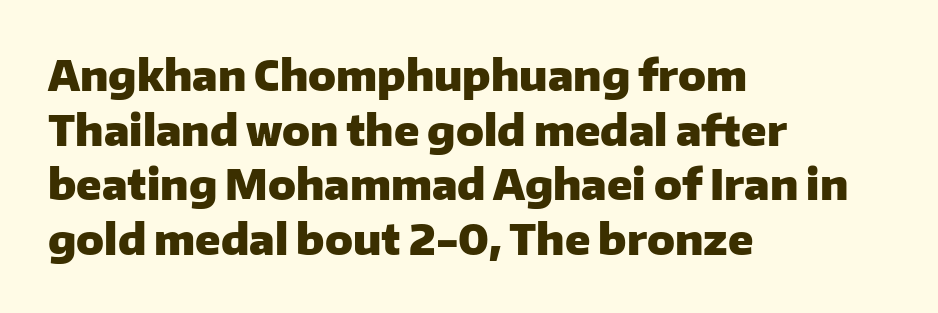
{"serif": "no", "italic": "no", "bold": "yes", "weight": "heavy", "width": "normal", "stroke_contrast": "low", "x_height": "medium", "monospaced": "no", "underline": "no", "align": "left", "line_spacing": "normal", "line_spacing_ratio": 1.33, "letter_spacing": "normal", "letter_spacing_em": 0.0, "glyph_px": 41}
